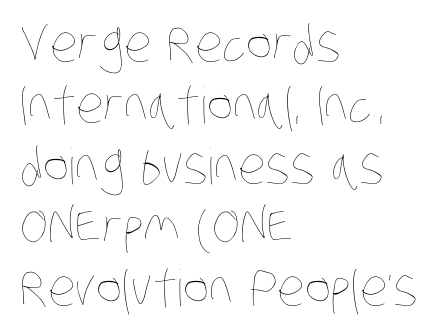
A student would call this left alignment; a typographer would say flush left, rag right. Stroke mass is kept to a normal reading level or below. The baseline area is clear. Each letter keeps its own natural width here, so spacing adapts to shape. There is no visible air inserted between adjacent glyphs.
